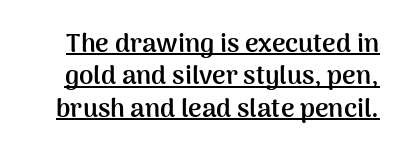
Q: Is the text bold? A: Yes.
Q: Is the text italic (slanted)? A: No, it is upright.
Q: Is the text underlined? A: Yes.
Q: Is the spacing between letters normal or unusually wide? A: Normal.
Q: Is the spacing between lines tight, normal or loose? A: Normal.
